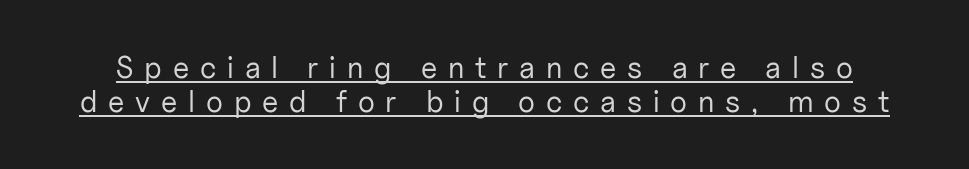
The image shows 30 px regular-weight sans-serif type, upright; set tight line spacing (1.12x), unusually wide letter spacing (+0.36 em), underlined; low stroke contrast and a medium x-height.
